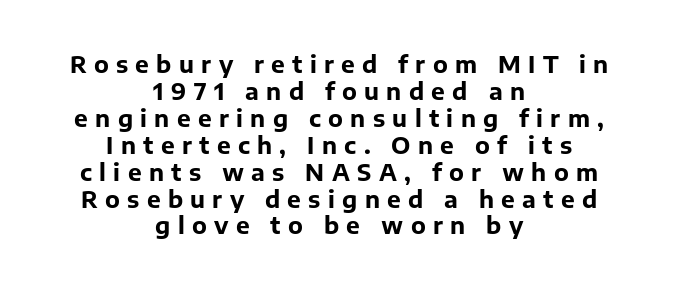
{"italic": "no", "bold": "yes", "underline": "no", "align": "center", "line_spacing_ratio": 1.17, "letter_spacing": "wide", "letter_spacing_em": 0.32, "glyph_px": 23}
